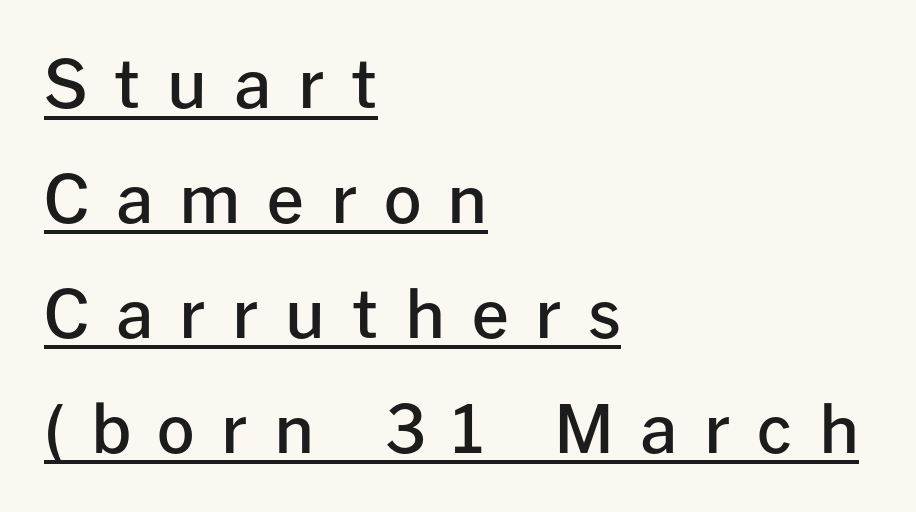
{"serif": "no", "italic": "no", "bold": "semi", "weight": "semibold", "width": "normal", "stroke_contrast": "low", "x_height": "medium", "monospaced": "no", "underline": "yes", "align": "left", "line_spacing_ratio": 1.74, "letter_spacing": "wide", "letter_spacing_em": 0.4, "glyph_px": 66}
